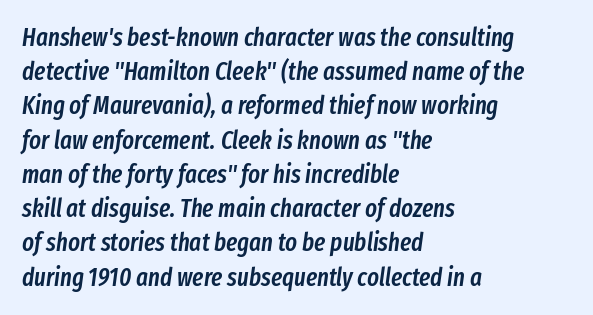
The image shows 25 px text type, italic (leaning right); set left-aligned, normal line spacing (1.37x), normal letter spacing, not underlined.
